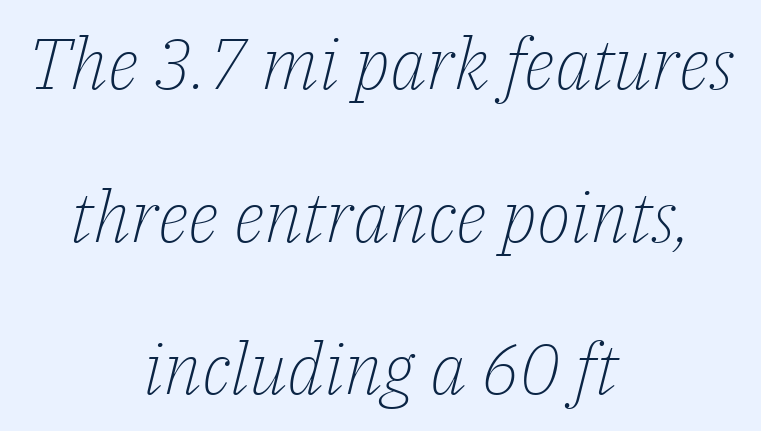
If you measured baseline to baseline, you'd find a long distance. The glyphs in this specimen are seriffed. Anything drawn beneath the words? Only blank space. Look at the tracking — it's just the regular setting, nothing added.
